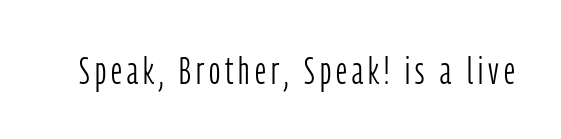
Q: Is the text bold? A: No.
Q: Is the text italic (slanted)? A: No, it is upright.
Q: Is the typeface a serif or a sans-serif typeface? A: Sans-serif.
Q: Is the text underlined? A: No.
Q: Width (condensed, normal, or wide)? A: Condensed.
Q: Stroke contrast? A: Low.
Q: x-height? A: Medium.
Q: Monospaced? A: No.
